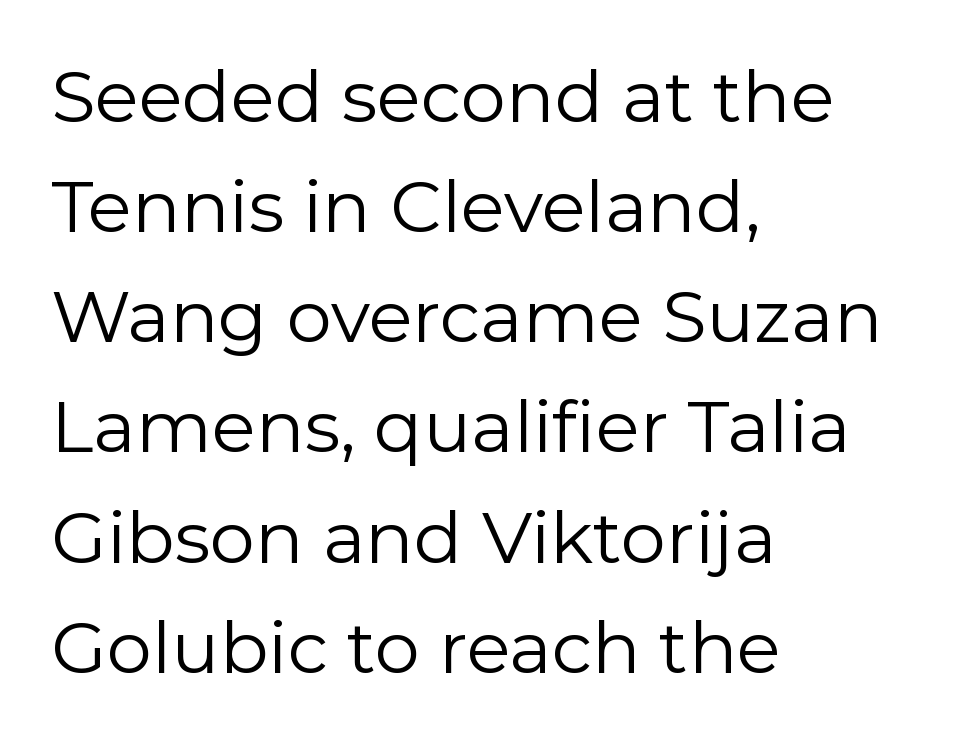
{"serif": "no", "italic": "no", "bold": "no", "weight": "regular", "width": "normal", "stroke_contrast": "low", "x_height": "medium", "monospaced": "no", "underline": "no", "align": "left", "line_spacing": "normal", "line_spacing_ratio": 1.53, "letter_spacing": "normal", "letter_spacing_em": 0.0, "glyph_px": 72}
